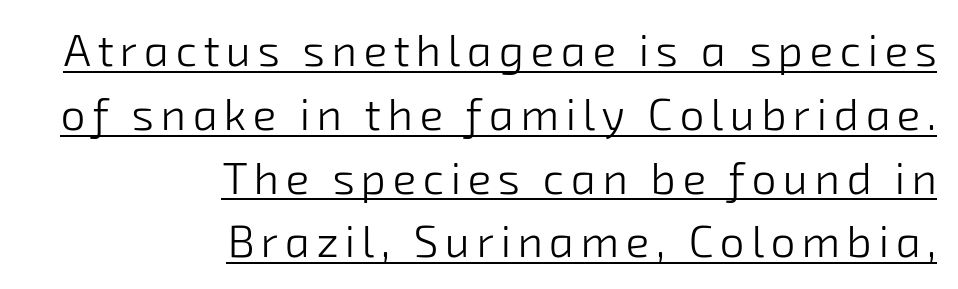
Teacher's note: observe the even right margin — that is flush-right alignment. Each letter's strokes conclude bluntly, with no projecting serifs. This sample has the flowing, uneven cadence of proportional lettering. Compared with typical paragraphs, the rows here are spaced about the same.
